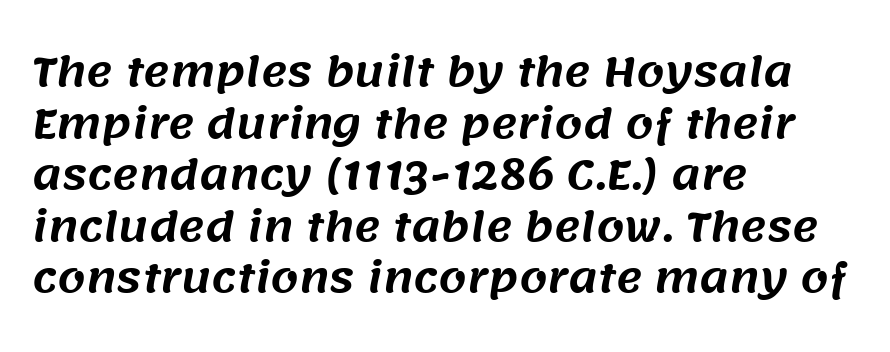
These lines are rendered in a variable-pitch font. Reading down the block, your eye returns to a fixed left position each line. A sans-serif font was chosen for this passage. Each word holds together tightly as a unit, with standard inter-letter gaps. Plain, unruled lines of type.
